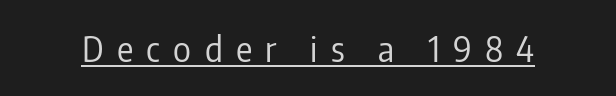
Spacing verdict: proportional, widths tailored to each character. Has an underline been added? It has. Is the stroke heavy? The answer is a plain regular-or-lighter. Italic? Not at all — the glyphs are vertical. You can tell from the bare stems that sans-serif type was used. Students, note that the glyphs here are deliberately spaced far apart.
